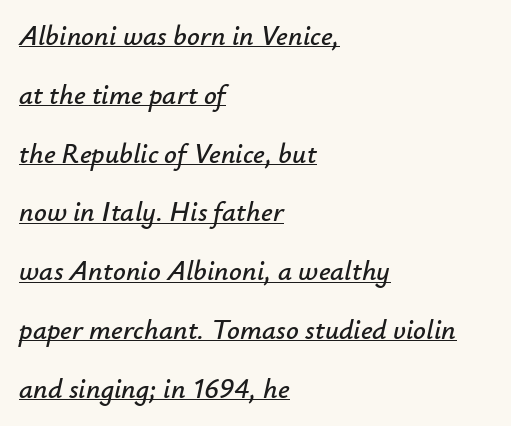
The image shows 28 px text type, italic (leaning right); set left-aligned, loose line spacing (2.1x), normal letter spacing, underlined; low stroke contrast and a small x-height.
